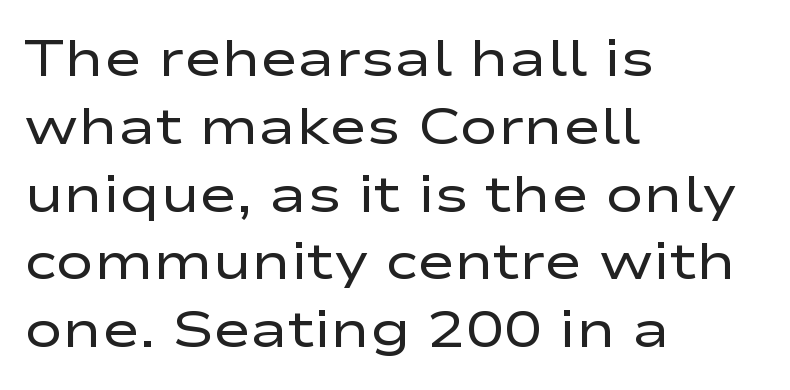
The weight would be labelled regular, book, light, or lighter still. Think of a printed novel: that variable character pitch is what you see here. Posture: straight, roman, zero tilt. Reading down the block, your eye returns to a fixed left position each line. These lines sit exactly where default settings would place them. This rendering features lettering with no underline.
